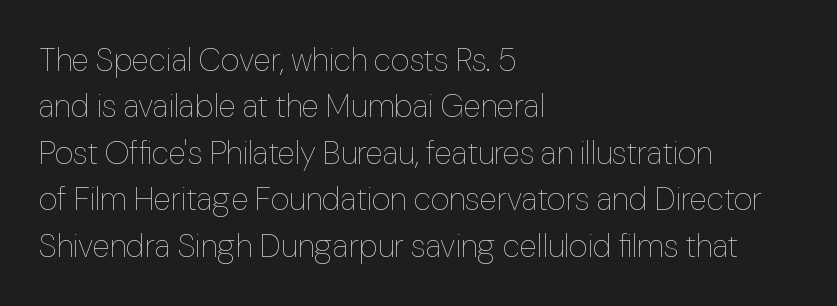
The image shows 32 px thin type, upright; set left-aligned, normal line spacing (1.45x), normal letter spacing, not underlined; low stroke contrast and a medium x-height.
